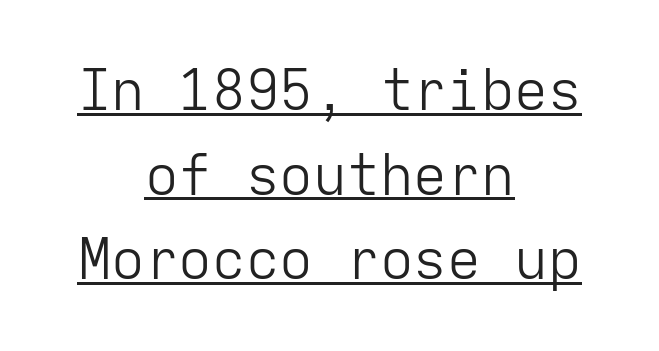
Caption: lettering with a line underneath. Italic: no, the glyphs are upright roman. Stroke mass is kept to a normal reading level or below. Rows of type keep a routine distance in the vertical direction.
